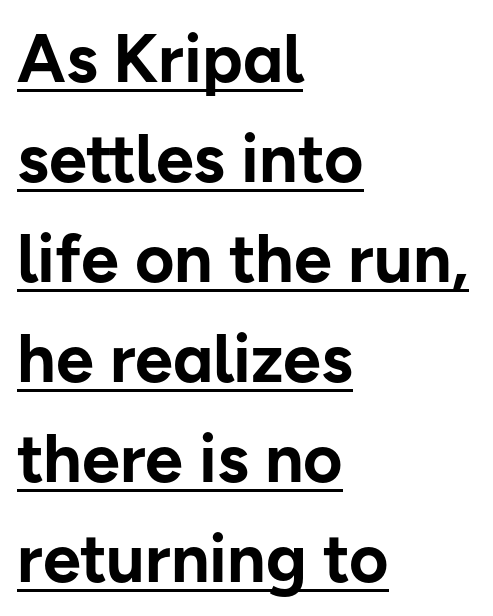
Q: Is the text bold? A: Yes.
Q: Is the text italic (slanted)? A: No, it is upright.
Q: Is the typeface a serif or a sans-serif typeface? A: Sans-serif.
Q: Is the text underlined? A: Yes.
Q: How is the paragraph aligned? A: Left-aligned.
Q: Is the spacing between letters normal or unusually wide? A: Normal.
Q: Is the spacing between lines tight, normal or loose? A: Normal.
Q: Width (condensed, normal, or wide)? A: Normal.
Q: Stroke contrast? A: Low.
Q: x-height? A: Medium.
Q: Monospaced? A: No.
